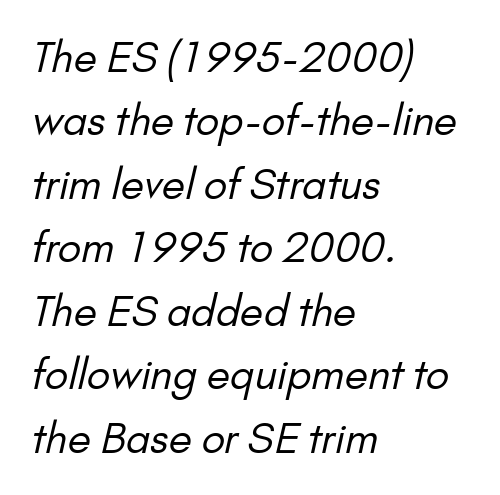
The image shows 42 px regular-weight sans-serif type; set left-aligned, normal line spacing (1.51x), normal letter spacing, not underlined; low stroke contrast and a small x-height.
